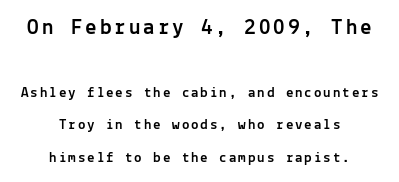
The image shows 23 px text type, upright; set centered, loose line spacing (2.18x), not underlined; the first (top) block is 1.53x larger.
